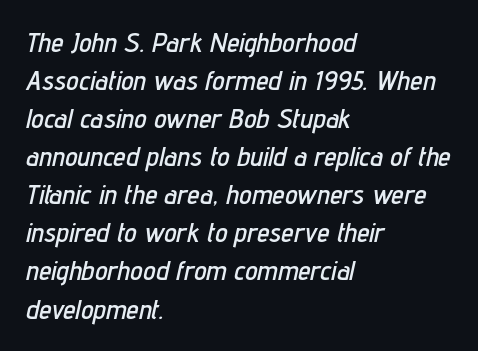
The image shows 28 px condensed type, italic (leaning right); set left-aligned, normal line spacing (1.36x), normal letter spacing, not underlined; low stroke contrast and a medium x-height.
